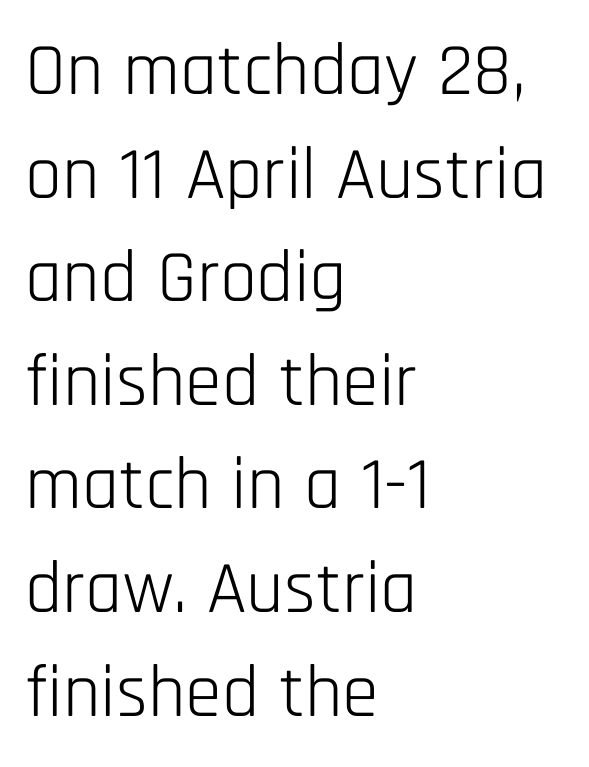
The letters look calm and open, with moderate or lighter stems. Letter spacing: default. Is there much room between lines? A standard amount, neither cramped nor airy. Tall strokes in this sample are plumb rather than angled. These lines stack with their left ends in a neat column. Just letters on the line, the space beneath them empty.
